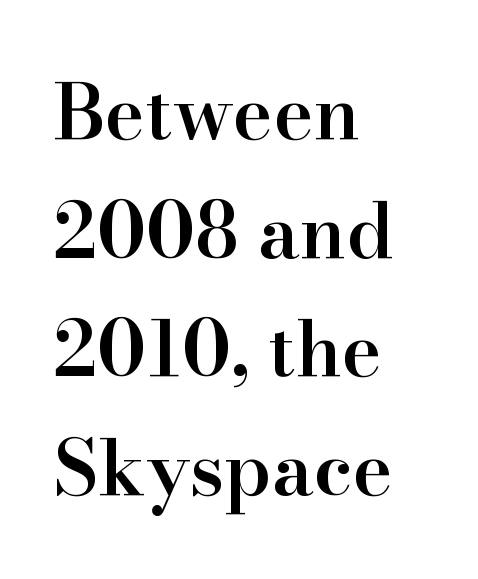
Q: Is the text bold? A: Semi-bold.
Q: Is the text italic (slanted)? A: No, it is upright.
Q: Is the typeface a serif or a sans-serif typeface? A: Serif.
Q: Is the text underlined? A: No.
Q: How is the paragraph aligned? A: Left-aligned.
Q: Is the spacing between letters normal or unusually wide? A: Normal.
Q: Is the spacing between lines tight, normal or loose? A: Normal.
Q: Width (condensed, normal, or wide)? A: Normal.
Q: Stroke contrast? A: High.
Q: x-height? A: Small.
Q: Monospaced? A: No.
